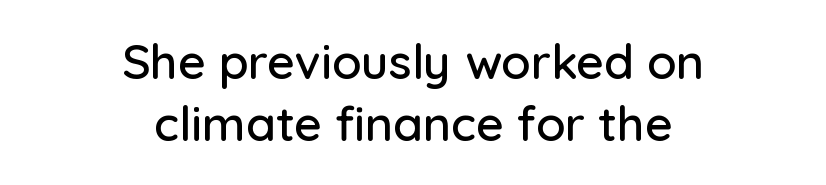
The image shows 48 px sans-serif type, upright; set centered, normal line spacing (1.3x), normal letter spacing, not underlined; low stroke contrast and a medium x-height.
